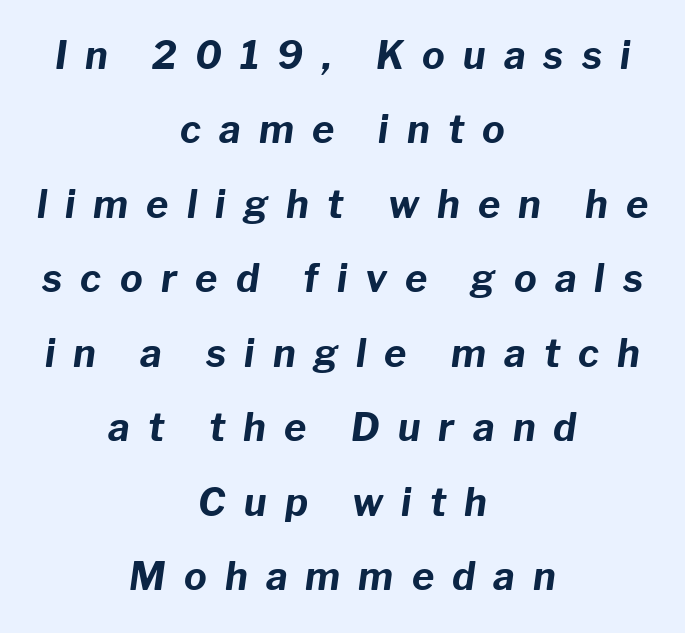
{"italic": "yes", "lean": "right", "slant_degrees": 8, "bold": "yes", "weight": "bold", "width": "normal", "stroke_contrast": "low", "x_height": "medium", "monospaced": "no", "underline": "no", "align": "center", "line_spacing": "loose", "line_spacing_ratio": 1.96, "letter_spacing": "wide", "letter_spacing_em": 0.48, "glyph_px": 38}
